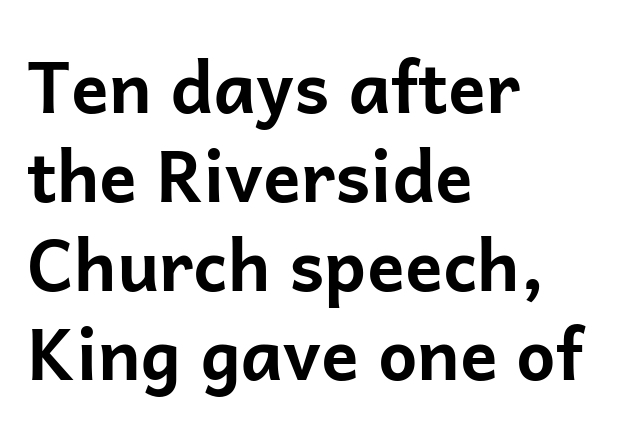
Looks like regular typesetting: each glyph gets only the width it needs. The sample has been set heavy, in full bold. Is there any slant? The stems are plumb. Vertical spacing — default.
